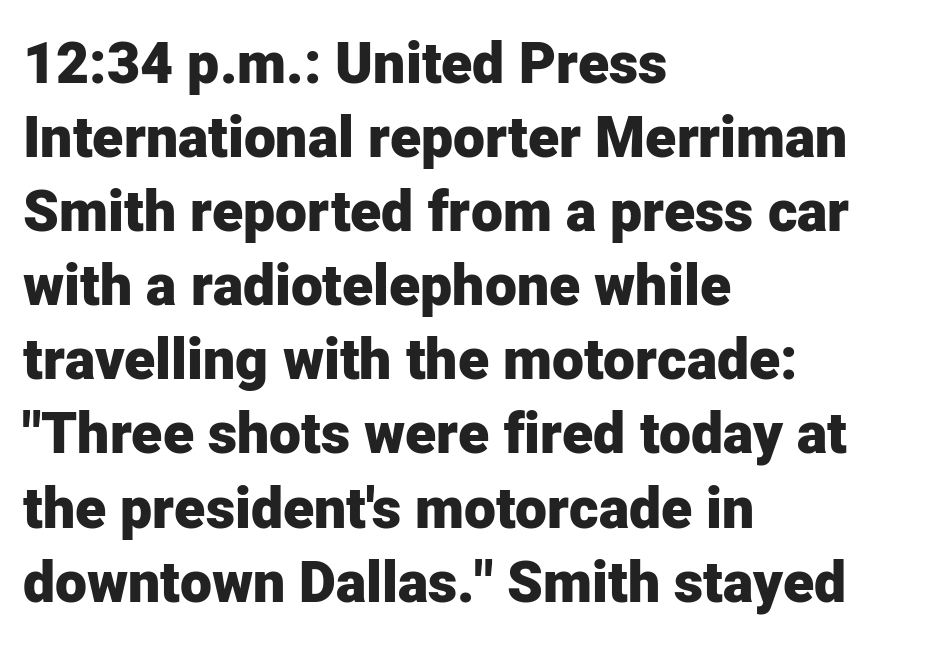
Typesetter's note: full bold, strokes at maximum text heaviness. Descender tails drop into unmarked territory. Posture: vertical. Each letter keeps its own natural width here, so spacing adapts to shape. The designer left line spacing at the default.
